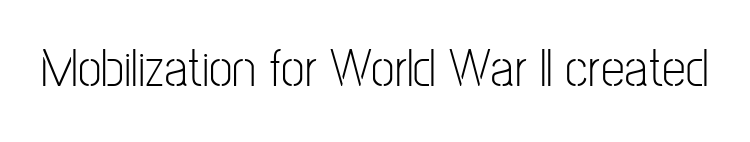
Q: Is the text bold? A: No.
Q: Is the text italic (slanted)? A: No, it is upright.
Q: Is the typeface a serif or a sans-serif typeface? A: Sans-serif.
Q: Is the text underlined? A: No.
Q: Is the spacing between letters normal or unusually wide? A: Normal.
Q: Width (condensed, normal, or wide)? A: Condensed.
Q: Stroke contrast? A: Low.
Q: x-height? A: Medium.
Q: Monospaced? A: No.
